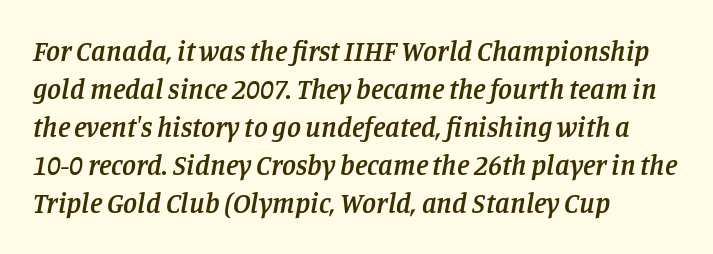
The foot of each line stays bare and open. If you measured baseline to baseline, you'd find a middling distance. Leftover space on each line is placed entirely after the last word. Firm but not heavy-handed strokes: this text is semibold. The line texture is even and compact thanks to regular tracking.
